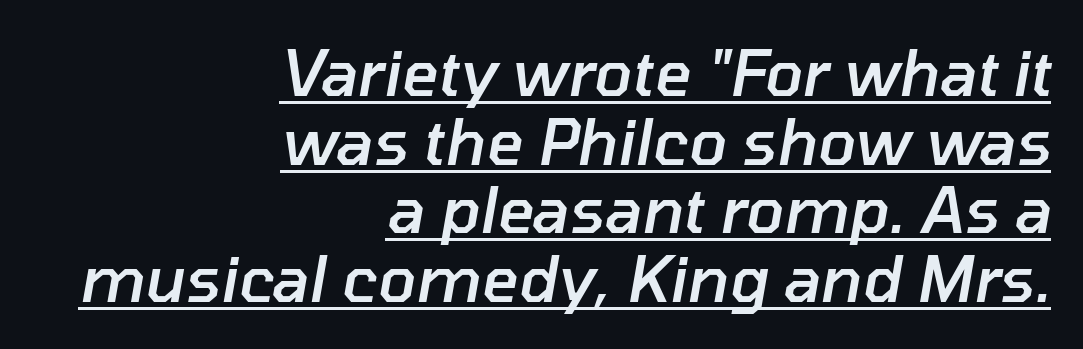
{"italic": "yes", "lean": "right", "slant_degrees": 10, "bold": "semi", "weight": "semibold", "width": "normal", "stroke_contrast": "low", "x_height": "medium", "monospaced": "no", "underline": "yes", "align": "right", "line_spacing": "tight", "line_spacing_ratio": 1.09, "letter_spacing": "normal", "letter_spacing_em": 0.0, "glyph_px": 63}
